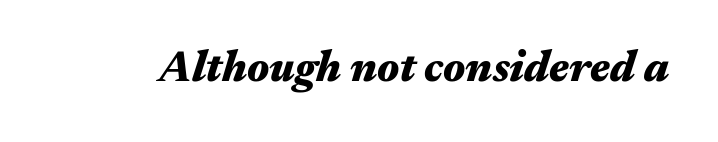
Typesetter's note: full bold, strokes at maximum text heaviness. The zone under the glyphs is completely vacant. The passage shown has conventional tracking throughout. These lines are rendered in a variable-pitch font. Observe the lean: these are italic letterforms.
